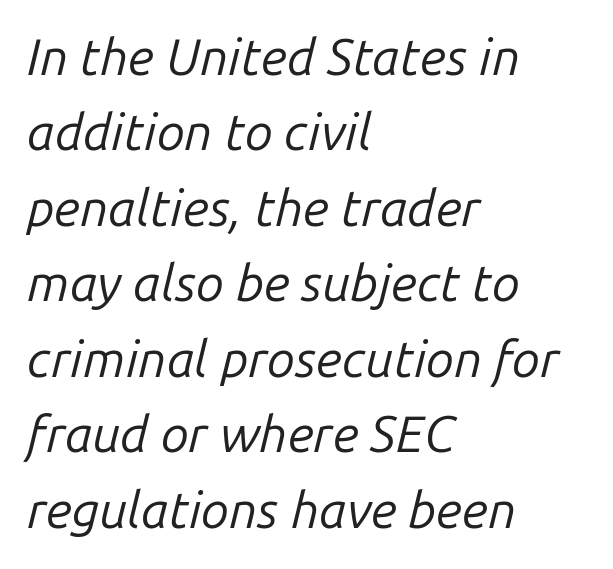
Summary of vertical rhythm: regular, with standard interline spacing. Observe the lean: these are italic letterforms. Every row of glyphs begins at an identical x-position on the left. Tracking value appears to be zero — textbook default spacing.
